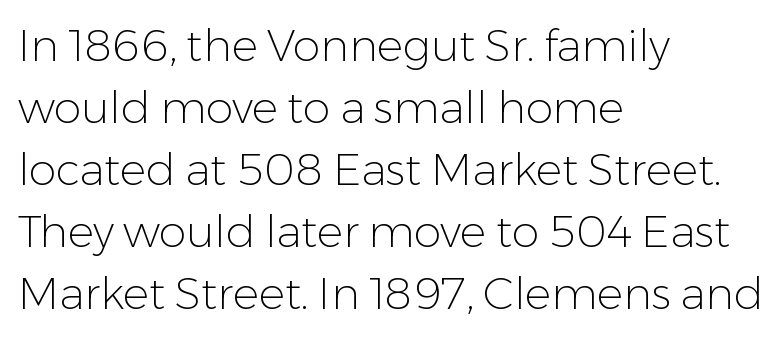
Q: Is the text bold? A: No.
Q: Is the text italic (slanted)? A: No, it is upright.
Q: Is the typeface a serif or a sans-serif typeface? A: Sans-serif.
Q: Is the text underlined? A: No.
Q: How is the paragraph aligned? A: Left-aligned.
Q: Is the spacing between letters normal or unusually wide? A: Normal.
Q: Is the spacing between lines tight, normal or loose? A: Normal.
Q: Width (condensed, normal, or wide)? A: Normal.
Q: Stroke contrast? A: Low.
Q: x-height? A: Medium.
Q: Monospaced? A: No.
